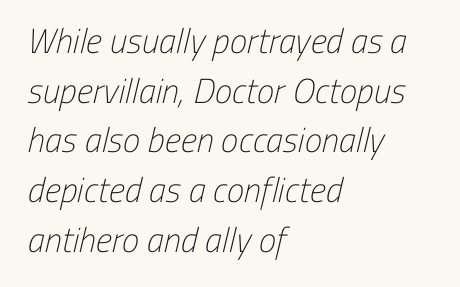
{"serif": "no", "bold": "no", "weight": "light", "width": "condensed", "stroke_contrast": "low", "x_height": "medium", "monospaced": "no", "underline": "no", "align": "left", "line_spacing": "normal", "line_spacing_ratio": 1.42, "letter_spacing": "normal", "letter_spacing_em": 0.0, "glyph_px": 35}
